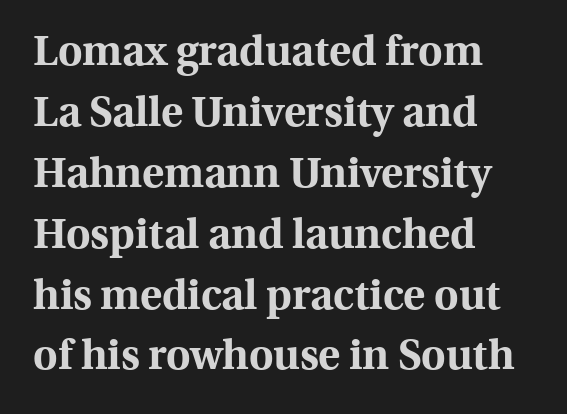
Q: Is the text bold? A: Yes.
Q: Is the text italic (slanted)? A: No, it is upright.
Q: Is the typeface a serif or a sans-serif typeface? A: Serif.
Q: Is the text underlined? A: No.
Q: How is the paragraph aligned? A: Left-aligned.
Q: Is the spacing between letters normal or unusually wide? A: Normal.
Q: Is the spacing between lines tight, normal or loose? A: Normal.
Q: Width (condensed, normal, or wide)? A: Normal.
Q: x-height? A: Medium.
Q: Monospaced? A: No.
